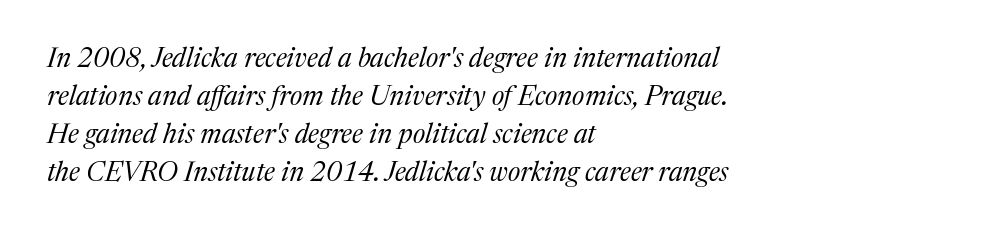
Ink coverage per letter is moderate at most. Lines of text with bare space underneath. A classic flush-left, rag-right setting is used for this passage. Every character sits at an angle, as italics do. Here the glyphs are tracked normally, forming tight word shapes. Students, observe: this is what conventionally led text looks like.
